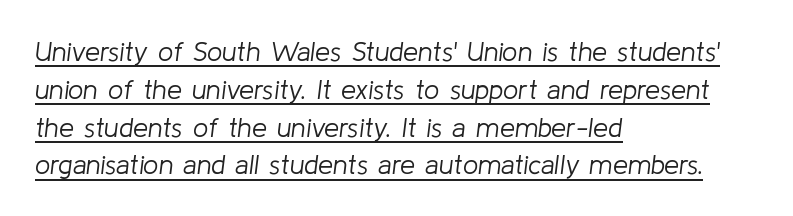
Q: Is the text bold? A: No.
Q: Is the text italic (slanted)? A: Yes, it leans right by about 8 degrees.
Q: Is the text underlined? A: Yes.
Q: How is the paragraph aligned? A: Left-aligned.
Q: Is the spacing between letters normal or unusually wide? A: Normal.
Q: Is the spacing between lines tight, normal or loose? A: Normal.
